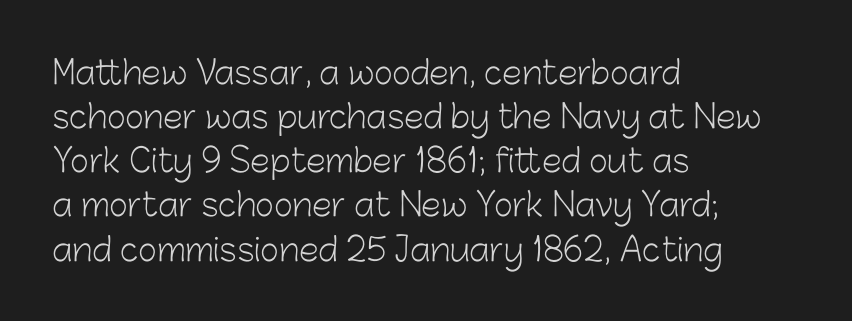
Q: Is the text bold? A: No.
Q: Is the text italic (slanted)? A: No, it is upright.
Q: Is the typeface a serif or a sans-serif typeface? A: Sans-serif.
Q: Is the text underlined? A: No.
Q: How is the paragraph aligned? A: Left-aligned.
Q: Is the spacing between letters normal or unusually wide? A: Normal.
Q: Is the spacing between lines tight, normal or loose? A: Normal.
Q: Width (condensed, normal, or wide)? A: Normal.
Q: Stroke contrast? A: Low.
Q: x-height? A: Medium.
Q: Monospaced? A: No.
